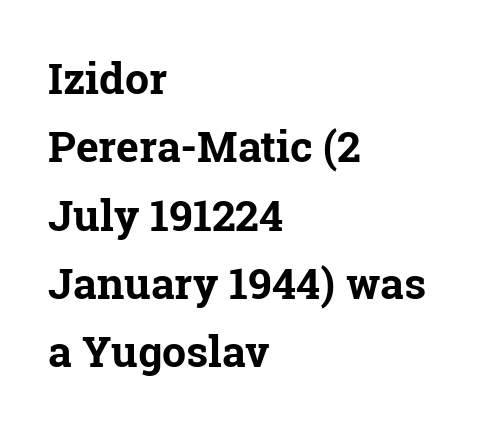
Baseline-to-baseline distance is the conventional proportion of letter height. These lines keep a tight, regular rhythm from letter to letter. Set as a true bold cut, around the 700 mark. In terms of posture, this sample is upright. Varying glyph widths throughout — classic text-font behaviour. The rendering shows small feet on the letterforms — a serif design.
